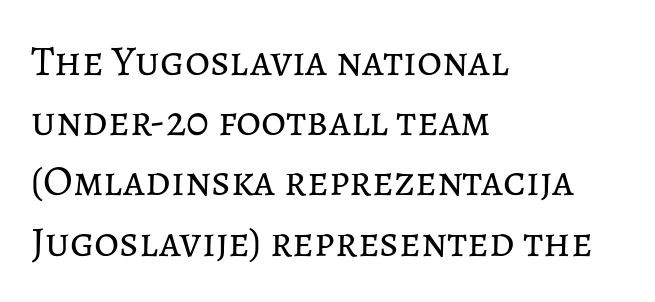
The space beneath each line is pristine and unruled. The letters stand straight up with perfectly vertical stems. Observe the ordinary spacing: letters are neighbours, not strangers. Each new line begins a customary step beneath the previous one. The setting favours the left margin, as ordinary paragraphs usually do.
